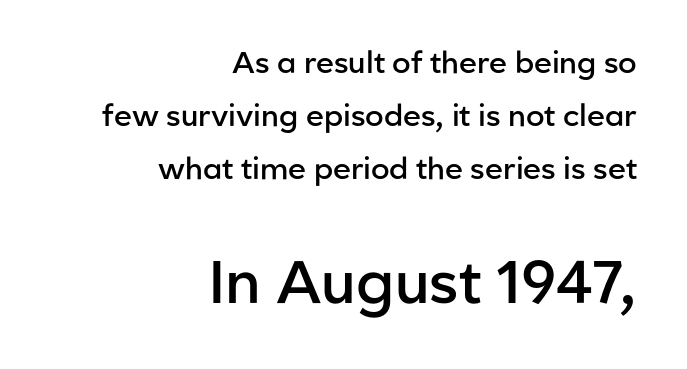
Q: Is the text bold? A: Semi-bold.
Q: Is the text italic (slanted)? A: No, it is upright.
Q: Is the typeface a serif or a sans-serif typeface? A: Sans-serif.
Q: Is the text underlined? A: No.
Q: How is the paragraph aligned? A: Right-aligned.
Q: Is the spacing between letters normal or unusually wide? A: Normal.
Q: Which block of text is set in a larger size, the first (top) or the second (bottom)? A: The second (bottom) one.
Q: Width (condensed, normal, or wide)? A: Normal.
Q: Stroke contrast? A: Low.
Q: x-height? A: Medium.
Q: Monospaced? A: No.
